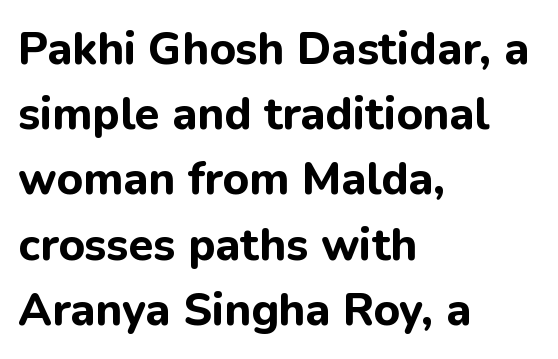
Q: Is the text bold? A: Yes.
Q: Is the text italic (slanted)? A: No, it is upright.
Q: Is the typeface a serif or a sans-serif typeface? A: Sans-serif.
Q: Is the text underlined? A: No.
Q: How is the paragraph aligned? A: Left-aligned.
Q: Is the spacing between letters normal or unusually wide? A: Normal.
Q: Is the spacing between lines tight, normal or loose? A: Normal.
Q: Width (condensed, normal, or wide)? A: Normal.
Q: Stroke contrast? A: Low.
Q: x-height? A: Medium.
Q: Monospaced? A: No.
